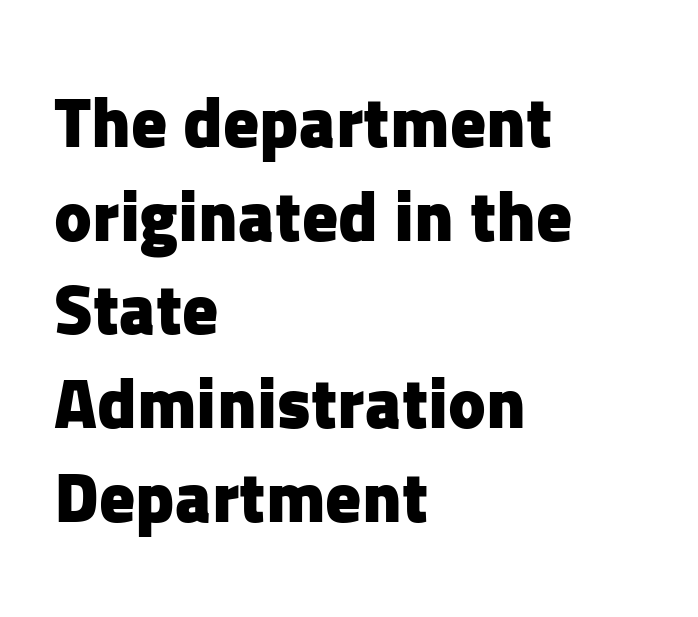
Spacing verdict: proportional, widths tailored to each character. Short and long lines alike share a common starting point at left. The space between consecutive lines is moderate. Font category for this specimen: sans-serif.
